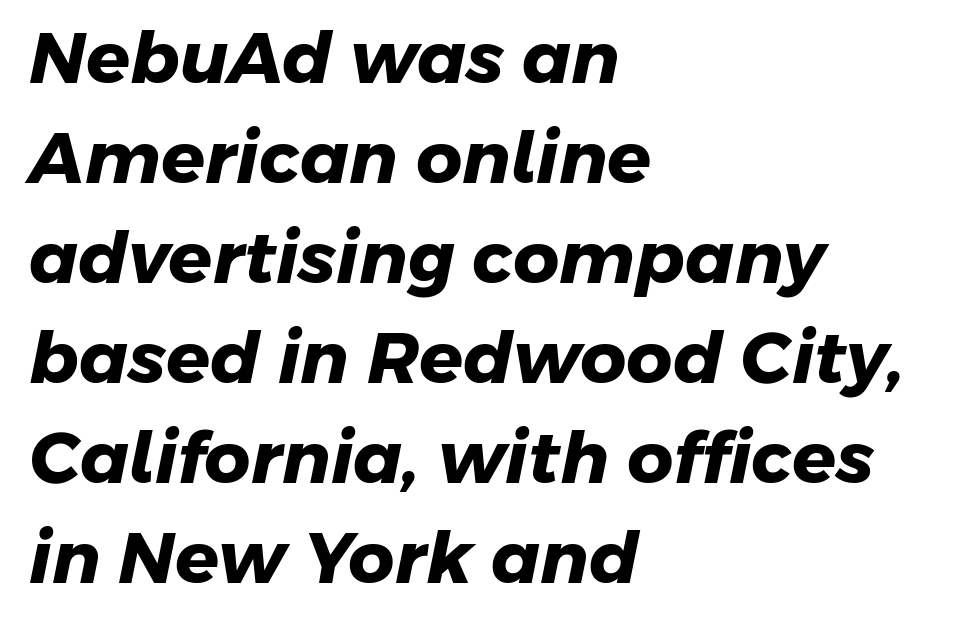
{"serif": "no", "bold": "yes", "weight": "heavy", "width": "normal", "stroke_contrast": "low", "x_height": "medium", "monospaced": "no", "underline": "no", "align": "left", "line_spacing": "normal", "line_spacing_ratio": 1.39, "letter_spacing": "normal", "letter_spacing_em": 0.0, "glyph_px": 72}
